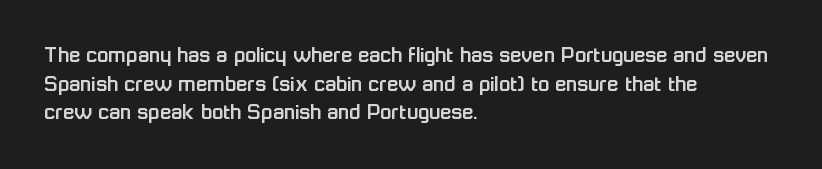
Quick note: not italic, upright. The letters sit at their default tracking, neither squeezed nor spread. The space between consecutive lines is moderate. This sample is left-justified, so line endings fall wherever the words run out. The string is rendered with underlining switched off.
